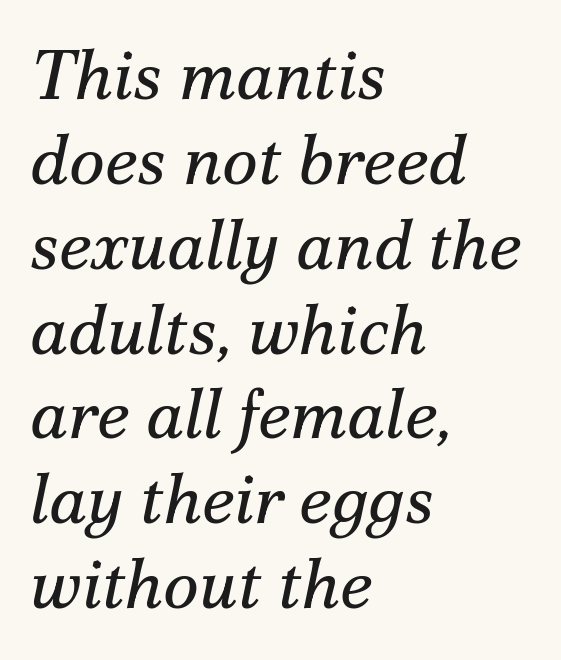
The image shows 69 px regular-weight serif type, italic (leaning right); set left-aligned, line spacing 1.23x, normal letter spacing, not underlined; medium stroke contrast and a small x-height.
